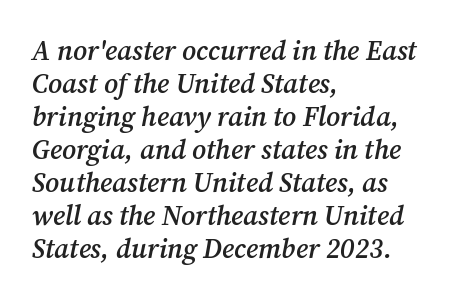
Q: Is the text bold? A: Semi-bold.
Q: Is the text italic (slanted)? A: Yes, it leans right by about 12 degrees.
Q: Is the text underlined? A: No.
Q: How is the paragraph aligned? A: Left-aligned.
Q: Is the spacing between letters normal or unusually wide? A: Normal.
